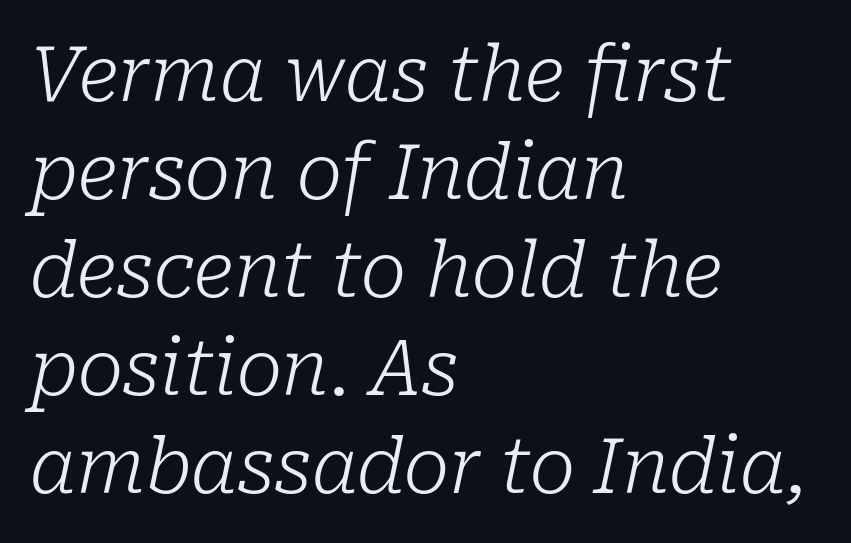
The image shows 76 px light serif type, italic (leaning right); set left-aligned, normal line spacing (1.29x), normal letter spacing, not underlined; low stroke contrast and a medium x-height.
